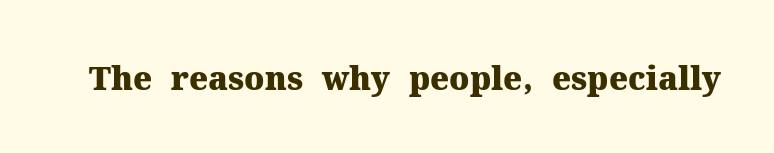
The image shows 32 px heavy serif type, upright; set normal letter spacing, not underlined; medium stroke contrast and a medium x-height.
